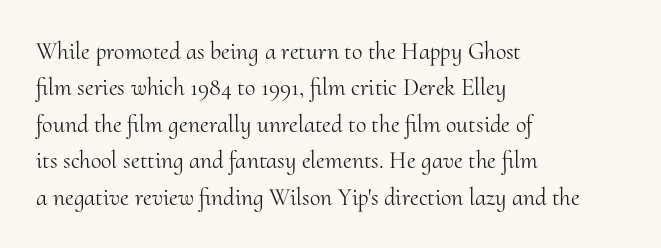
Q: Is the text bold? A: No.
Q: Is the text italic (slanted)? A: No, it is upright.
Q: Is the text underlined? A: No.
Q: How is the paragraph aligned? A: Left-aligned.
Q: Is the spacing between letters normal or unusually wide? A: Normal.
Q: Is the spacing between lines tight, normal or loose? A: Normal.
